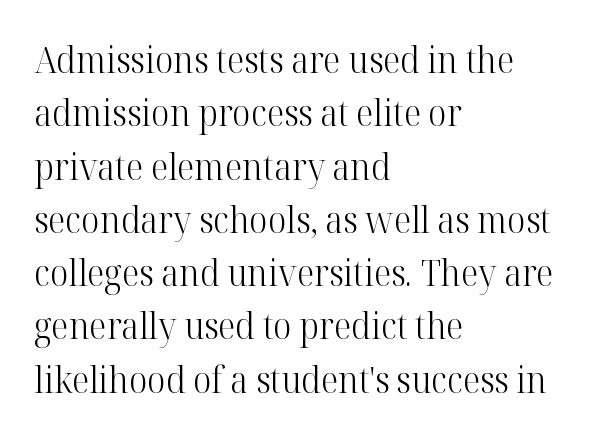
The image shows 36 px light serif type, upright; set left-aligned, normal line spacing (1.48x), normal letter spacing, not underlined; high stroke contrast and a medium x-height.
